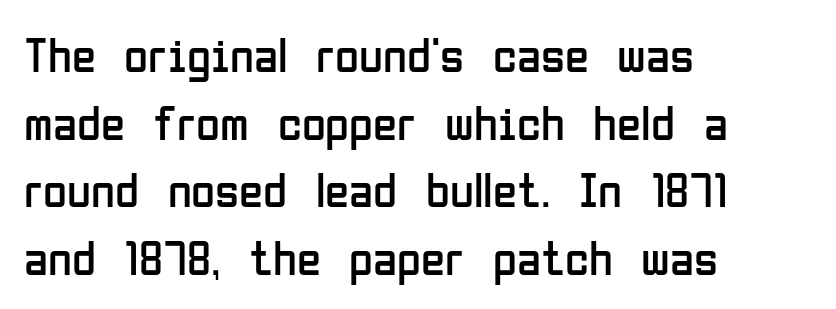
{"serif": "no", "italic": "no", "bold": "no", "weight": "regular", "width": "condensed", "stroke_contrast": "low", "x_height": "medium", "monospaced": "no", "underline": "no", "align": "left", "line_spacing": "normal", "line_spacing_ratio": 1.38, "letter_spacing": "normal", "letter_spacing_em": 0.0, "glyph_px": 49}
